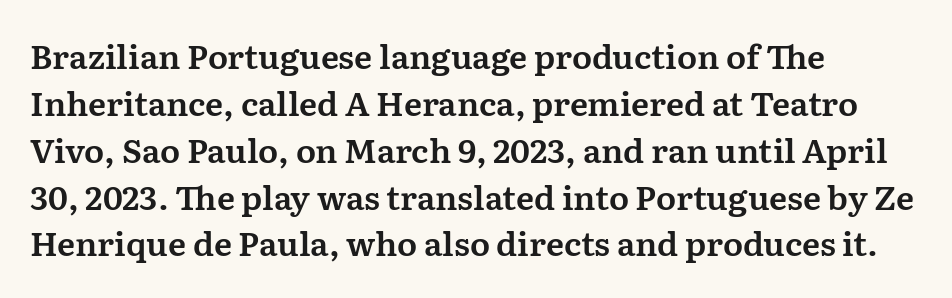
Posture: vertical. Horizontally, the lines are justified to the leading edge only. The block of text has a typical density, with ordinary space between rows. Little horizontal feet cap the strokes, marking this as serif type. Students, note that the glyphs here touch the page at normal intervals. Honestly, there is no underline to notice here at all.
